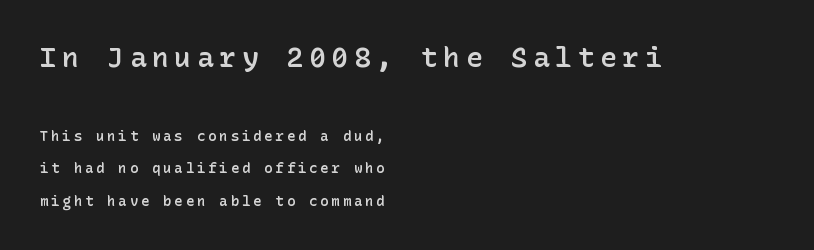
Q: Is the text bold? A: Semi-bold.
Q: Is the text italic (slanted)? A: No, it is upright.
Q: Is the typeface a serif or a sans-serif typeface? A: Sans-serif.
Q: Is the text underlined? A: No.
Q: How is the paragraph aligned? A: Left-aligned.
Q: Is the spacing between letters normal or unusually wide? A: Unusually wide.
Q: Is the spacing between lines tight, normal or loose? A: Loose.
Q: Which block of text is set in a larger size, the first (top) or the second (bottom)? A: The first (top) one.
Q: Width (condensed, normal, or wide)? A: Normal.
Q: Stroke contrast? A: Low.
Q: x-height? A: Medium.
